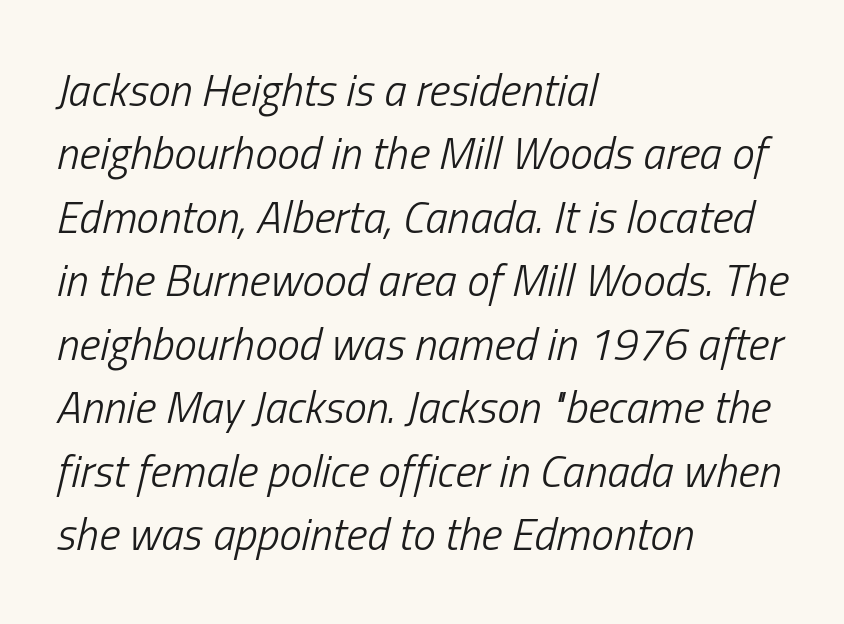
Q: Is the text bold? A: No.
Q: Is the text italic (slanted)? A: Yes, it leans right by about 13 degrees.
Q: Is the text underlined? A: No.
Q: How is the paragraph aligned? A: Left-aligned.
Q: Is the spacing between letters normal or unusually wide? A: Normal.
Q: Is the spacing between lines tight, normal or loose? A: Normal.
Q: Width (condensed, normal, or wide)? A: Condensed.
Q: Stroke contrast? A: Low.
Q: x-height? A: Medium.
Q: Monospaced? A: No.
